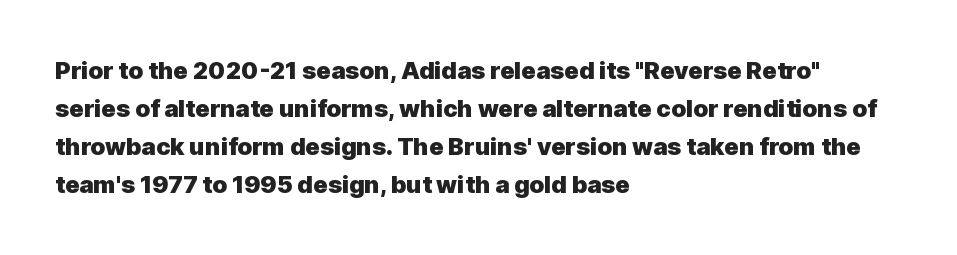
Any mark beneath the type? The region is blank. The letters stand upright; this is a roman face. The type is set solid horizontally, with unmodified tracking. Which margin do the lines hug? The left one — the right edge is uneven. The rendering uses a bold face; every stroke is thick and dark.
